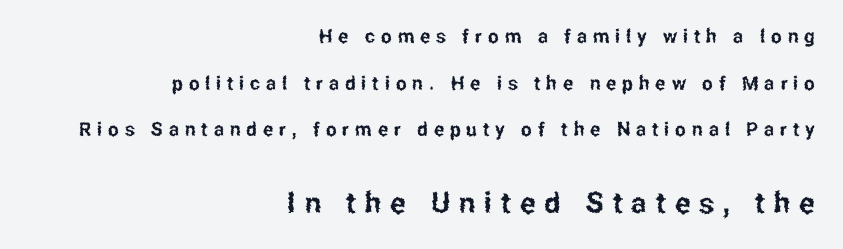
{"serif": "no", "italic": "no", "width": "condensed", "stroke_contrast": "low", "x_height": "medium", "monospaced": "no", "underline": "no", "align": "right", "line_spacing": "loose", "line_spacing_ratio": 2.45, "letter_spacing": "wide", "letter_spacing_em": 0.31, "larger_block": "second", "size_ratio": 1.53, "glyph_px": 29}
